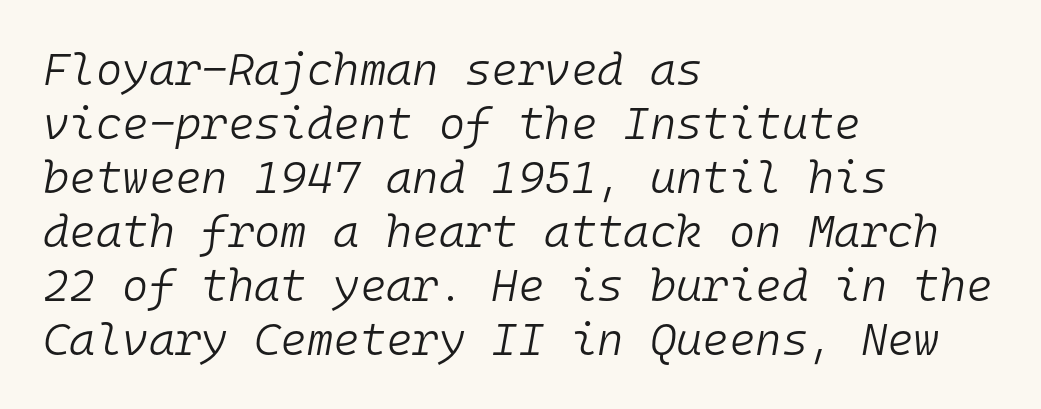
Look at the tracking — it's just the regular setting, nothing added. Is the stroke heavy? The answer is a plain regular-or-lighter. Spacing verdict: monospaced, one width for all characters. Leftover space on each line is placed entirely after the last word. The area under the type is left untouched.
